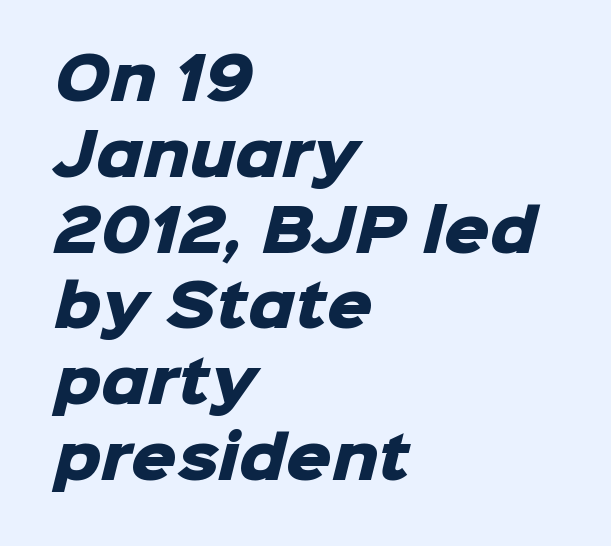
The image shows 57 px heavy sans-serif type; set left-aligned, normal line spacing (1.33x), normal letter spacing, not underlined; low stroke contrast and a medium x-height.
